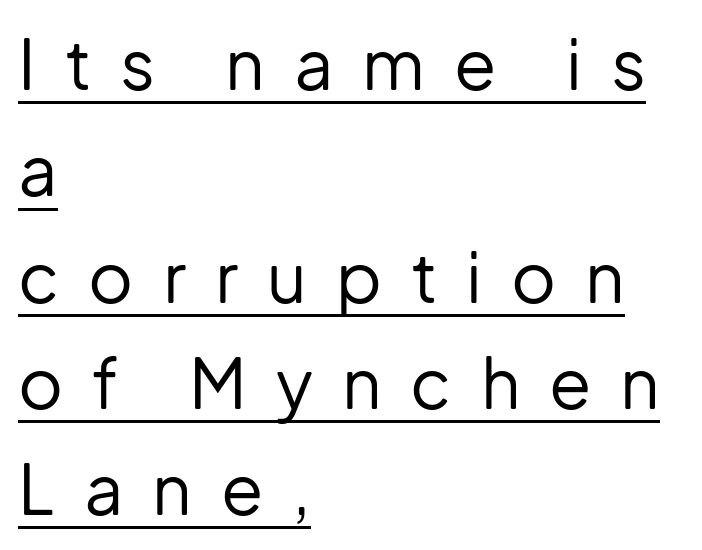
{"serif": "no", "italic": "no", "bold": "no", "weight": "regular", "width": "normal", "stroke_contrast": "low", "x_height": "medium", "monospaced": "no", "underline": "yes", "align": "left", "line_spacing": "normal", "line_spacing_ratio": 1.54, "letter_spacing": "wide", "letter_spacing_em": 0.42, "glyph_px": 69}
